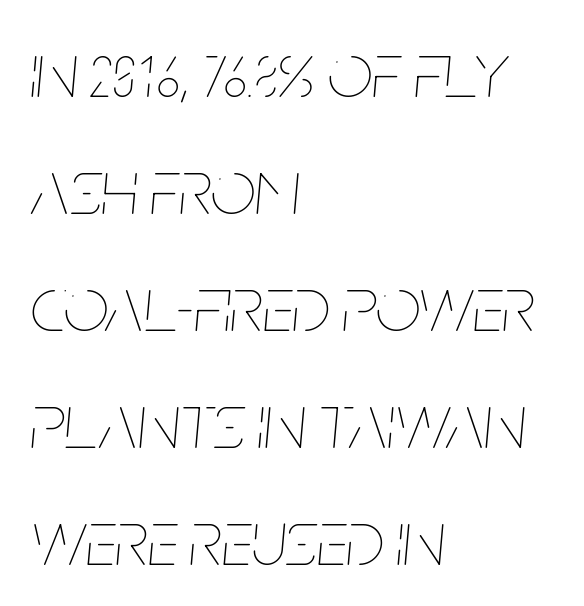
{"italic": "yes", "lean": "right", "slant_degrees": 5, "bold": "no", "weight": "thin", "width": "condensed", "stroke_contrast": "low", "x_height": "large", "monospaced": "no", "underline": "no", "align": "left", "line_spacing": "normal", "line_spacing_ratio": 1.48, "letter_spacing": "normal", "letter_spacing_em": 0.0, "glyph_px": 79}
